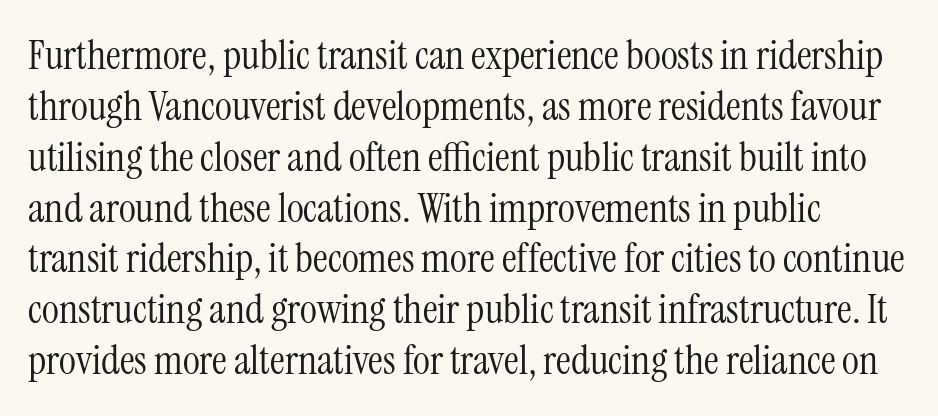
Unlike italic type, these characters show no tilt at all. The gap between lines stays unmarked. Observe the serifs anchoring each vertical stroke in this sample. Spacing verdict: proportional, widths tailored to each character.
